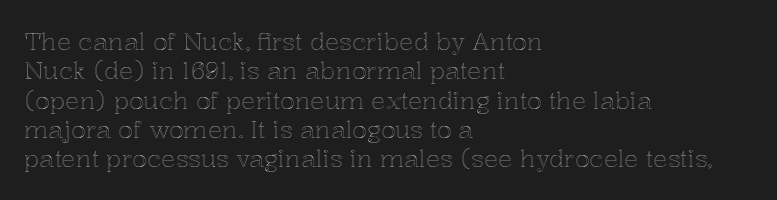
The image shows 24 px text type, upright; set left-aligned, line spacing 1.22x, normal letter spacing, not underlined.
